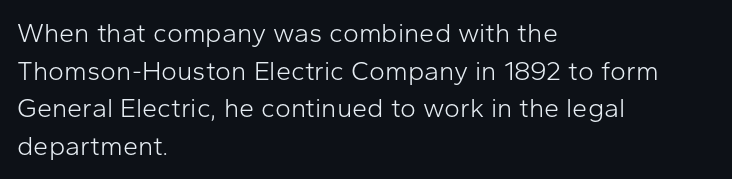
The image shows 27 px text type, upright; set left-aligned, normal line spacing (1.39x), normal letter spacing, not underlined.
